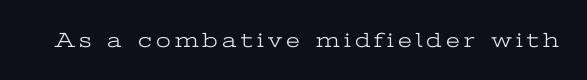
Italic? Not at all — the glyphs are vertical. The zone under the glyphs is completely vacant. Letter spacing: wide. Nothing heavy about these letters — not bold at all.
